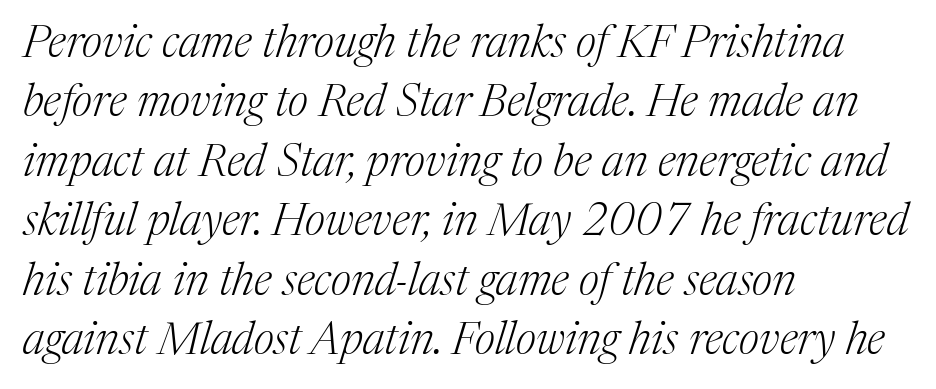
The image shows 45 px light serif type, italic (leaning right); set left-aligned, normal line spacing (1.32x), normal letter spacing, not underlined; medium stroke contrast and a medium x-height.
